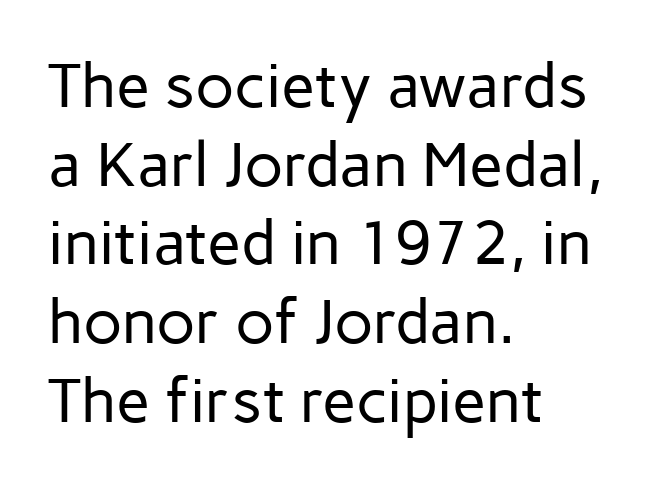
Is the block centered? No — it sits flush against the left margin. The weight tops out at a normal text grade. Do the letters lean? They stand straight. You can tell from the bare stems that sans-serif type was used. Vertically, the passage feels balanced, rows spaced as you'd expect.
